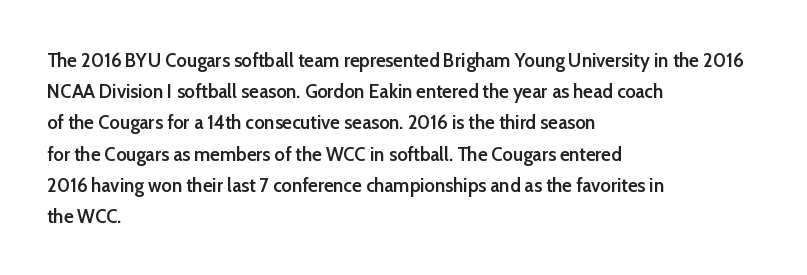
{"italic": "no", "bold": "semi", "underline": "no", "align": "left", "line_spacing": "normal", "line_spacing_ratio": 1.56, "letter_spacing": "normal", "letter_spacing_em": 0.0, "glyph_px": 20}
